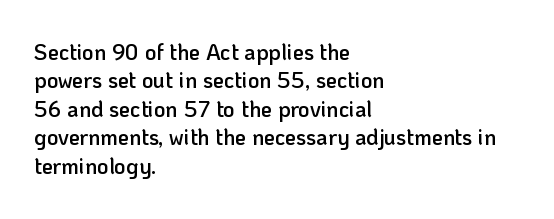
Tall strokes in this sample are plumb rather than angled. Caption: multi-line text, flush left, ragged right. Underline: absent. No extra tracking has been applied to these lines. The passage shown stacks its lines at a standard gap.
